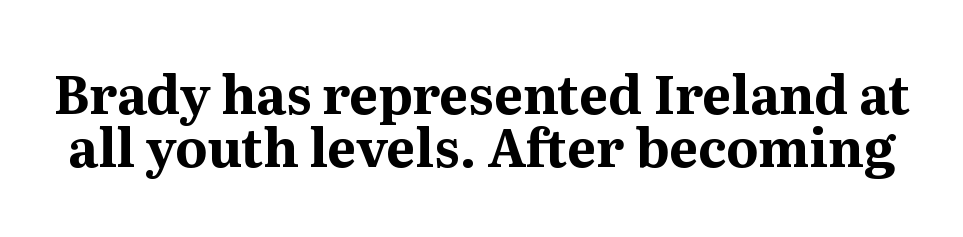
The image shows 52 px bold serif type, upright; set tight line spacing (1.02x), normal letter spacing, not underlined; medium stroke contrast and a medium x-height.
